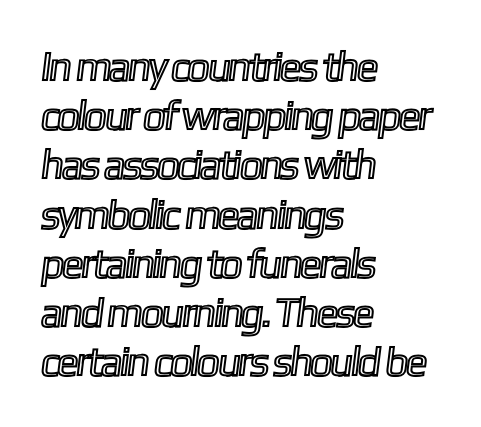
The image shows 41 px condensed type; set left-aligned, line spacing 1.2x, normal letter spacing, not underlined; a medium x-height.
